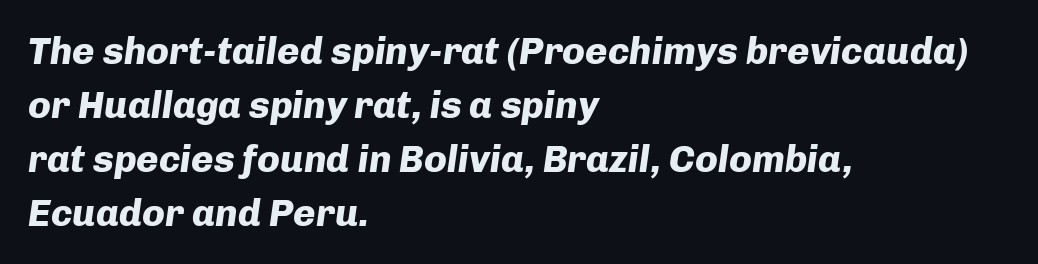
A student would call this left alignment; a typographer would say flush left, rag right. Look at the tracking — it's just the regular setting, nothing added. These lines are rendered in a variable-pitch font. A bare baseline throughout the passage. The passage shown leans; its letterforms are oblique.
